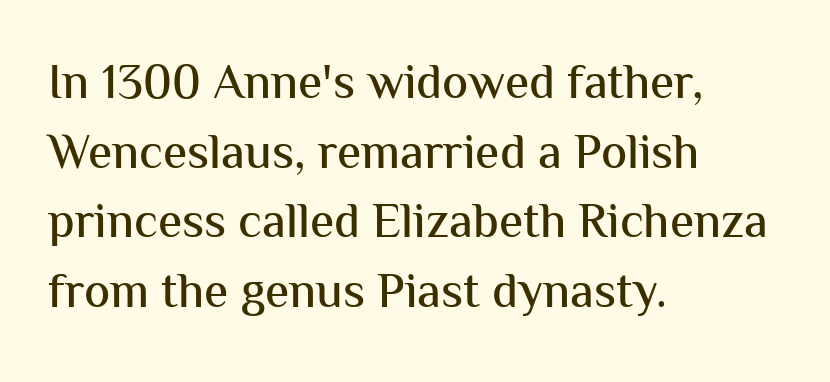
The image shows 49 px sans-serif type, upright; set left-aligned, normal line spacing (1.42x), normal letter spacing, not underlined; medium stroke contrast and a medium x-height.
